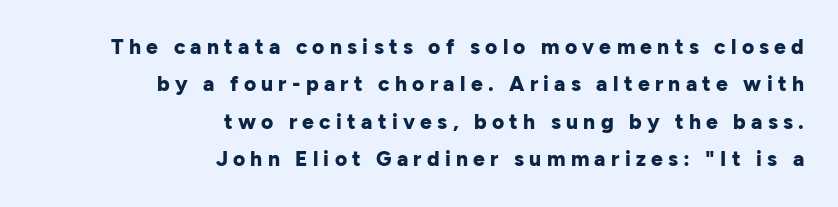
The rag falls on the left side of this text block. Underlining? Definitely not there. The type is letterspaced generously, with wide tracking. Each glyph is drawn with heavy, bold strokes. Designer's note — italics off, roman on.
